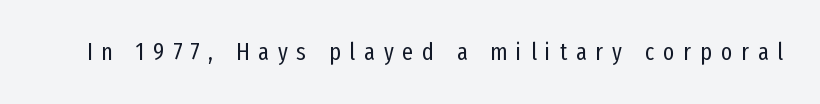
Q: Is the text bold? A: No.
Q: Is the text italic (slanted)? A: No, it is upright.
Q: Is the text underlined? A: No.
Q: Is the spacing between letters normal or unusually wide? A: Unusually wide.
